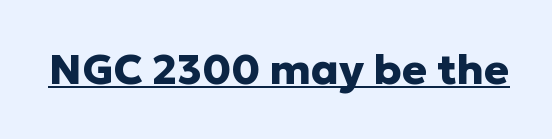
{"serif": "no", "italic": "no", "bold": "yes", "weight": "heavy", "width": "normal", "stroke_contrast": "low", "x_height": "medium", "monospaced": "no", "underline": "yes", "letter_spacing": "normal", "letter_spacing_em": 0.0, "glyph_px": 42}
